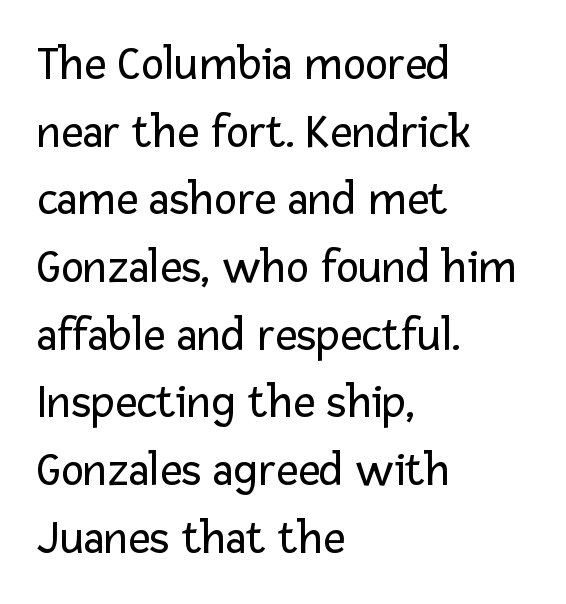
{"serif": "no", "italic": "no", "bold": "no", "weight": "regular", "width": "normal", "stroke_contrast": "low", "x_height": "medium", "monospaced": "no", "underline": "no", "align": "left", "line_spacing": "normal", "line_spacing_ratio": 1.41, "letter_spacing": "normal", "letter_spacing_em": 0.0, "glyph_px": 48}
